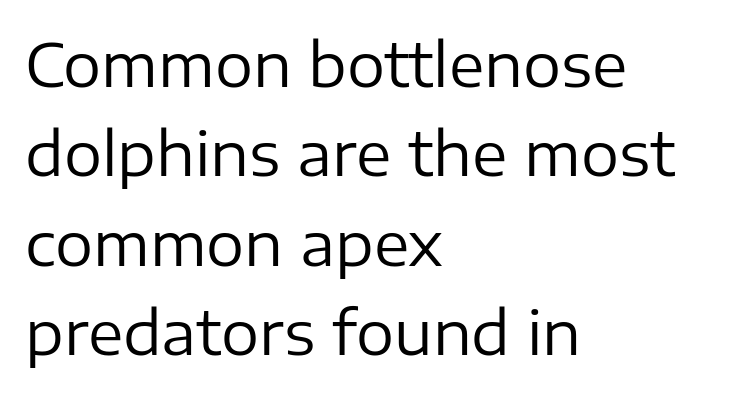
Each letter keeps its own natural width here, so spacing adapts to shape. Baseline-to-baseline distance is the conventional proportion of letter height. Words appear dense and cohesive because spacing is normal. Rule under the text: the space is simply empty. The lines are quadded left. The lettering stays uniformly vertical, giving the passage a roman look.
